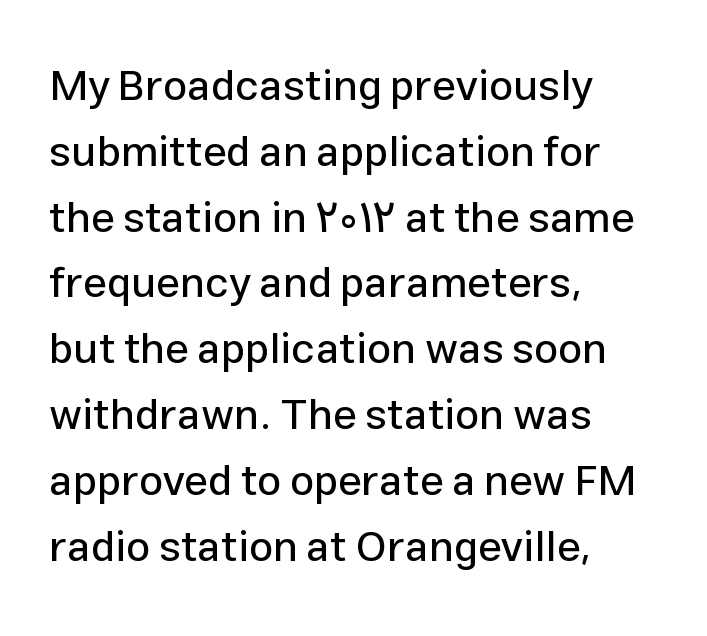
The face used here is proportionally spaced, like ordinary book or web type. Stroke terminals: plain, sans-serif. Baseline-to-baseline distance is the conventional proportion of letter height. Tall strokes in this sample are plumb rather than angled. The line texture is even and compact thanks to regular tracking.
